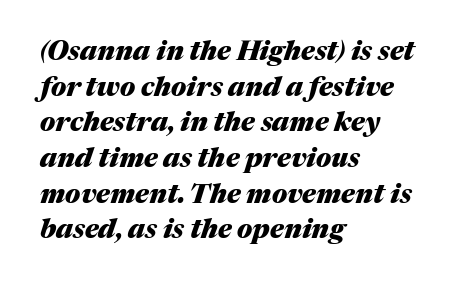
The image shows 27 px bold type, italic (leaning right); set left-aligned, normal line spacing (1.32x), normal letter spacing, not underlined.
